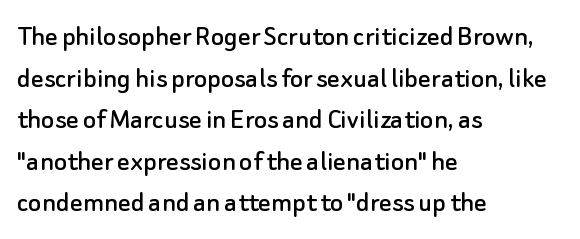
The image shows 31 px sans-serif type, upright; set left-aligned, normal line spacing (1.34x), normal letter spacing, not underlined; low stroke contrast and a small x-height.
